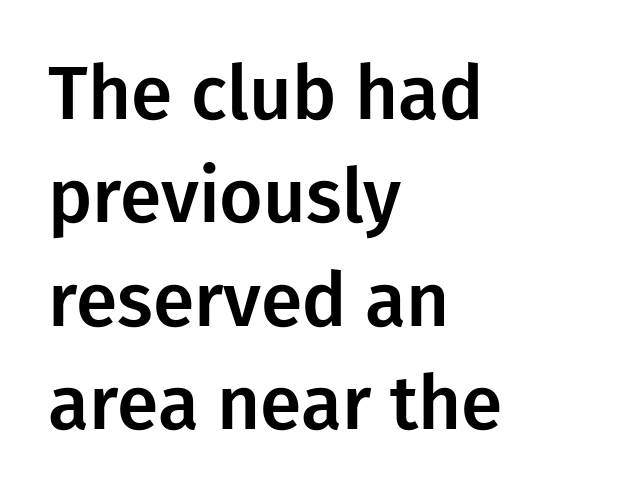
Q: Is the text italic (slanted)? A: No, it is upright.
Q: Is the typeface a serif or a sans-serif typeface? A: Sans-serif.
Q: Is the text underlined? A: No.
Q: How is the paragraph aligned? A: Left-aligned.
Q: Is the spacing between letters normal or unusually wide? A: Normal.
Q: Is the spacing between lines tight, normal or loose? A: Normal.
Q: Width (condensed, normal, or wide)? A: Normal.
Q: Stroke contrast? A: Low.
Q: x-height? A: Medium.
Q: Monospaced? A: No.
